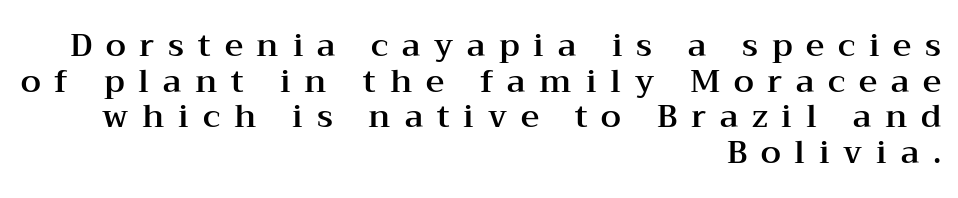
A typesetter would label this face a serif. If you drew a ruler down the right edge, every line would touch it. A typesetter would call this heavily tracked-out type. These lines are rendered in a variable-pitch font. How would I describe the line gaps? Narrow and economical. Check the space under the baseline: it is left empty.
